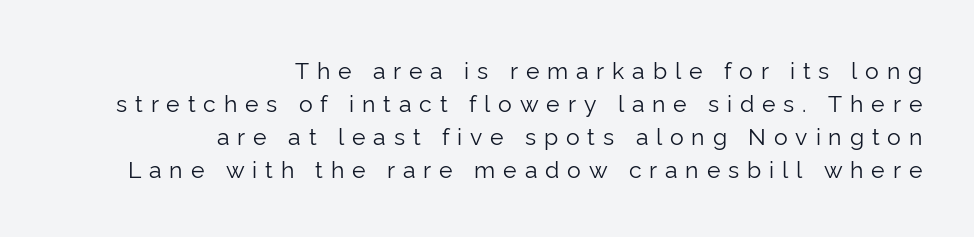
{"italic": "no", "bold": "no", "underline": "no", "align": "right", "line_spacing": "normal", "line_spacing_ratio": 1.44, "letter_spacing": "wide", "letter_spacing_em": 0.34, "glyph_px": 23}
